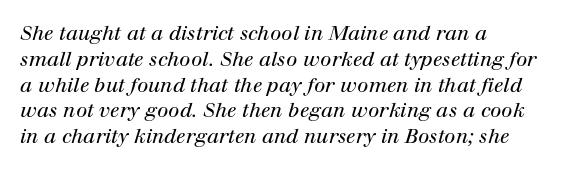
{"italic": "yes", "lean": "right", "slant_degrees": 12, "bold": "no", "underline": "no", "align": "left", "line_spacing": "normal", "line_spacing_ratio": 1.29, "letter_spacing": "normal", "letter_spacing_em": 0.0, "glyph_px": 20}
